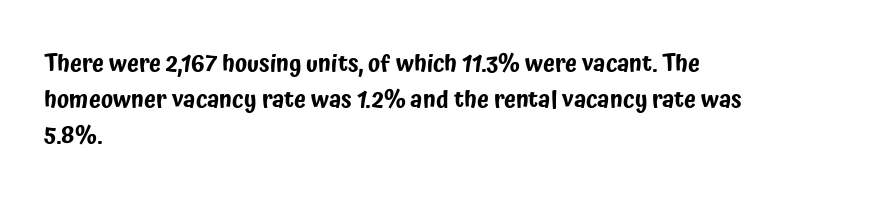
Q: Is the text italic (slanted)? A: No, it is upright.
Q: Is the text underlined? A: No.
Q: How is the paragraph aligned? A: Left-aligned.
Q: Is the spacing between letters normal or unusually wide? A: Normal.
Q: Is the spacing between lines tight, normal or loose? A: Normal.
